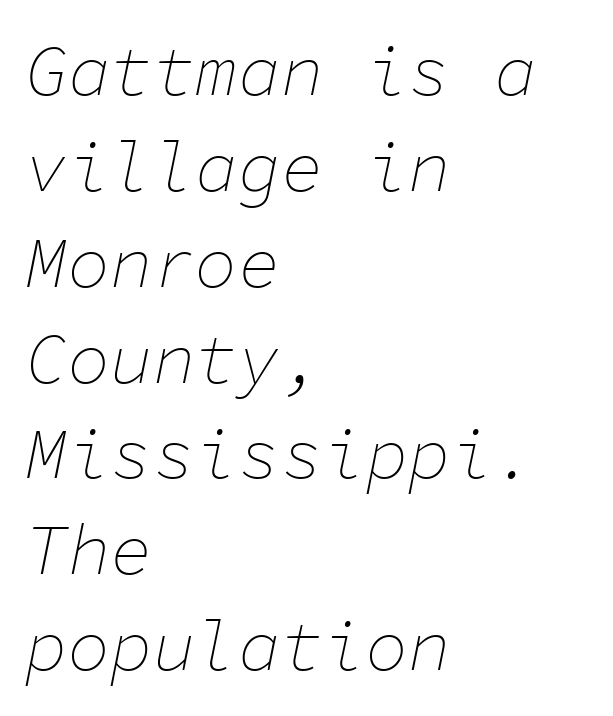
Q: Is the text bold? A: No.
Q: Is the text italic (slanted)? A: Yes, it leans right by about 11 degrees.
Q: Is the text underlined? A: No.
Q: How is the paragraph aligned? A: Left-aligned.
Q: Is the spacing between letters normal or unusually wide? A: Normal.
Q: Is the spacing between lines tight, normal or loose? A: Normal.
Q: Width (condensed, normal, or wide)? A: Normal.
Q: Stroke contrast? A: Low.
Q: x-height? A: Medium.
Q: Monospaced? A: Yes.
